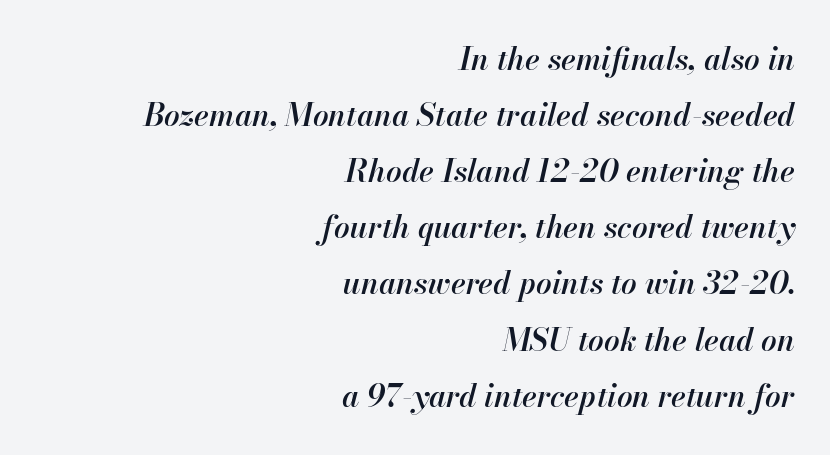
The image shows 31 px semibold type, italic (leaning right); set right-aligned, line spacing 1.81x, normal letter spacing, not underlined; high stroke contrast and a small x-height.
